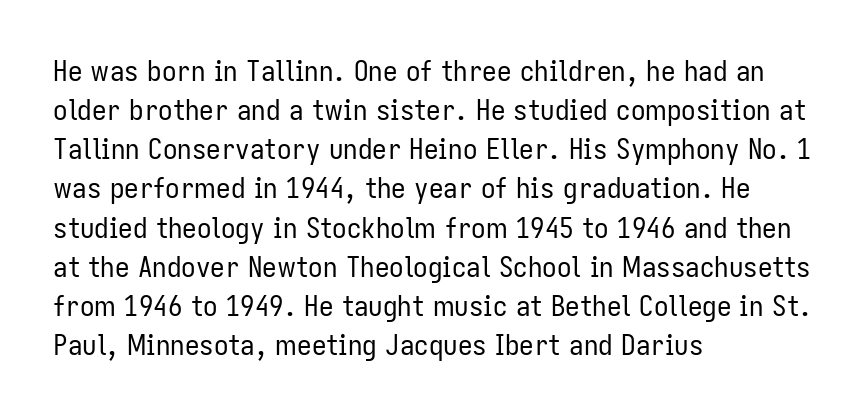
The image shows 29 px regular-weight, condensed sans-serif type, upright; set left-aligned, normal line spacing (1.35x), normal letter spacing, not underlined; low stroke contrast and a medium x-height.
